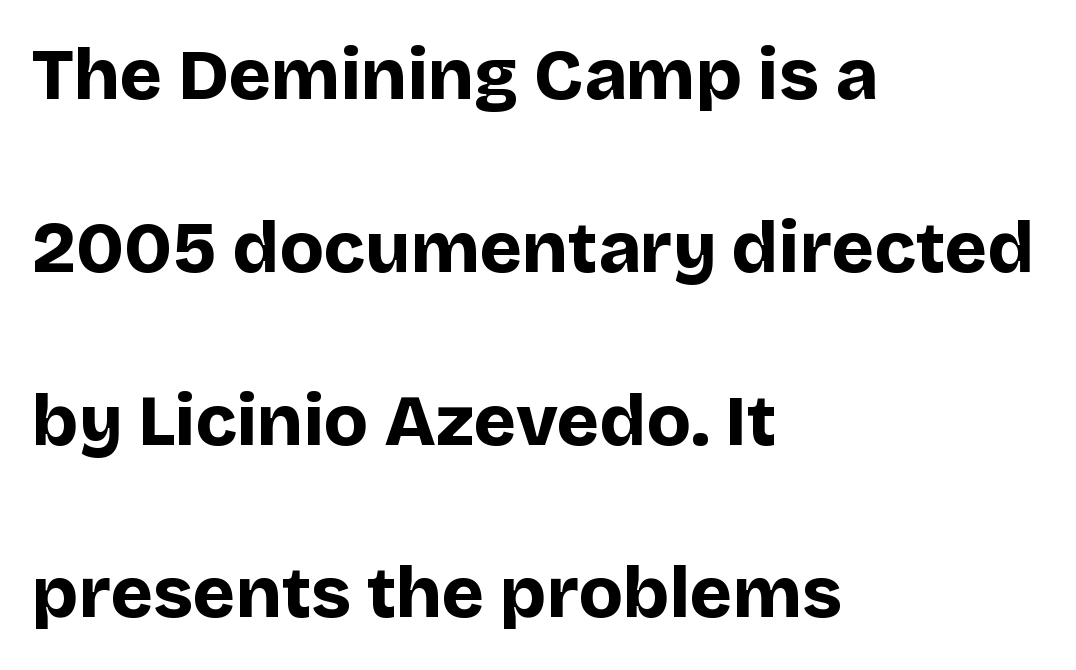
The image shows 72 px bold sans-serif type, upright; set left-aligned, loose line spacing (2.4x), normal letter spacing, not underlined; low stroke contrast and a large x-height.
